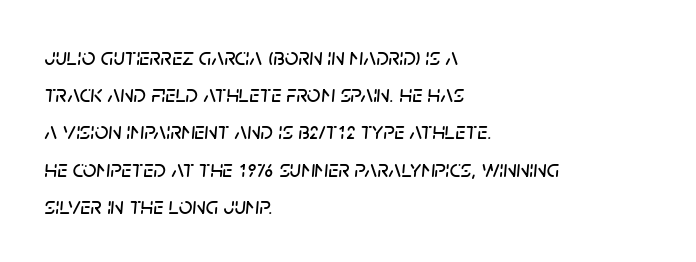
Q: Is the text italic (slanted)? A: Yes, it leans right by about 5 degrees.
Q: Is the text underlined? A: No.
Q: How is the paragraph aligned? A: Left-aligned.
Q: Is the spacing between letters normal or unusually wide? A: Normal.
Q: Is the spacing between lines tight, normal or loose? A: Normal.
